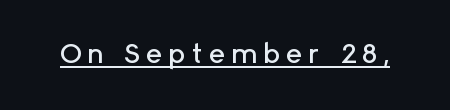
The image shows 28 px sans-serif type, upright; set unusually wide letter spacing (+0.2 em), underlined; low stroke contrast and a medium x-height.
